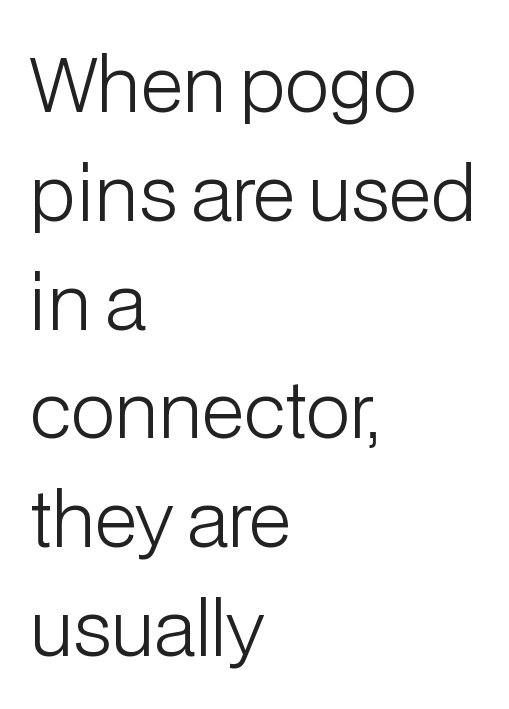
On a weight scale, this lands at 450 or below. Italic: no, the glyphs are upright roman. Lines of text with bare space underneath. If you measured baseline to baseline, you'd find a middling distance.
